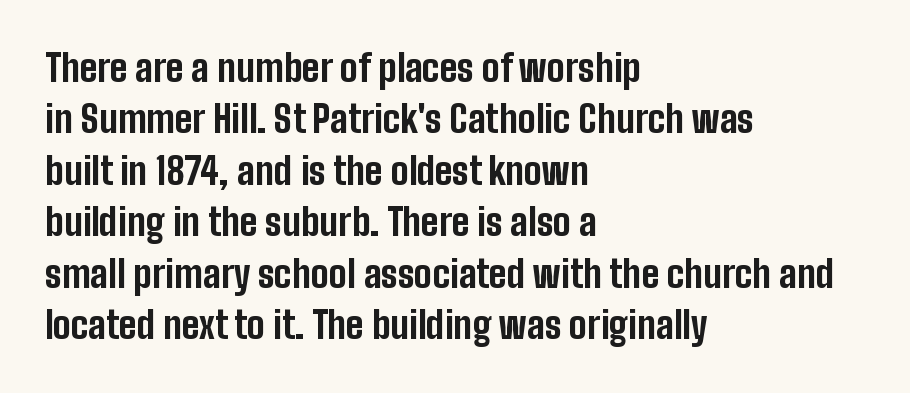
Words float on clear page, feet unadorned. The glyphs in this specimen are sans serif. You could not count columns in this text — the font is proportionally spaced. The lettering holds an erect, upright posture throughout. On the weight axis this lands at bold, roughly 700.
